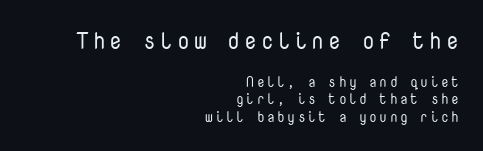
The image shows 23 px text type, upright; set right-aligned, line spacing 1.24x, not underlined; the first (top) block is 1.64x larger.
